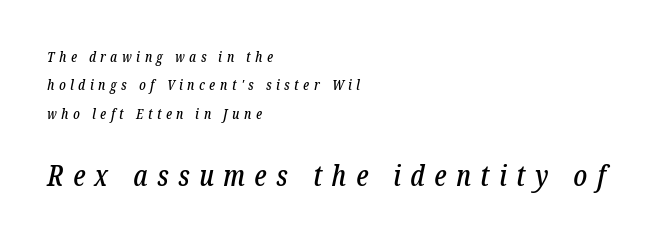
{"serif": "yes", "italic": "yes", "lean": "right", "slant_degrees": 12, "width": "condensed", "stroke_contrast": "low", "x_height": "medium", "monospaced": "no", "underline": "no", "align": "left", "line_spacing": "loose", "line_spacing_ratio": 2.02, "letter_spacing": "wide", "letter_spacing_em": 0.33, "larger_block": "second", "size_ratio": 2.07, "glyph_px": 29}
